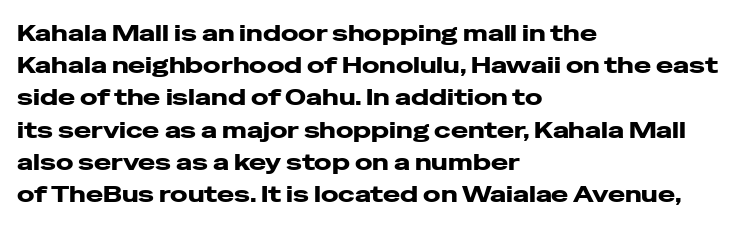
Q: Is the text bold? A: Yes.
Q: Is the text italic (slanted)? A: No, it is upright.
Q: Is the text underlined? A: No.
Q: How is the paragraph aligned? A: Left-aligned.
Q: Is the spacing between letters normal or unusually wide? A: Normal.
Q: Is the spacing between lines tight, normal or loose? A: Normal.
